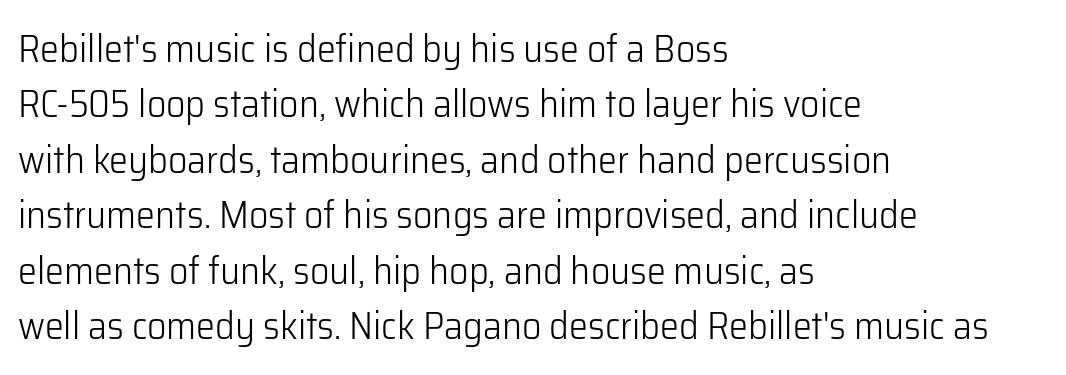
The image shows 38 px light sans-serif type, upright; set left-aligned, normal line spacing (1.46x), normal letter spacing, not underlined; low stroke contrast and a medium x-height.
